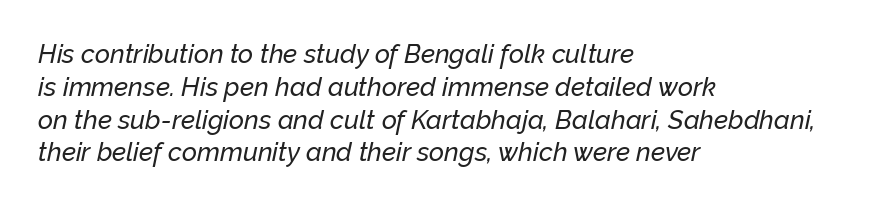
Q: Is the text italic (slanted)? A: Yes, it leans right by about 12 degrees.
Q: Is the text underlined? A: No.
Q: How is the paragraph aligned? A: Left-aligned.
Q: Is the spacing between letters normal or unusually wide? A: Normal.
Q: Is the spacing between lines tight, normal or loose? A: Normal.
